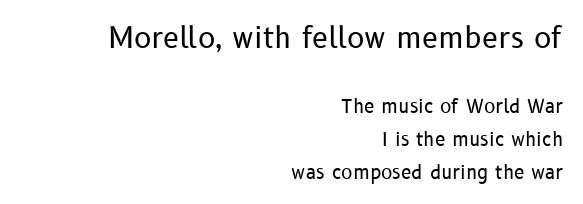
{"serif": "no", "italic": "no", "bold": "no", "weight": "regular", "width": "normal", "stroke_contrast": "low", "x_height": "medium", "monospaced": "no", "underline": "no", "align": "right", "line_spacing_ratio": 1.74, "letter_spacing": "normal", "letter_spacing_em": 0.0, "larger_block": "first", "size_ratio": 1.53, "glyph_px": 29}
